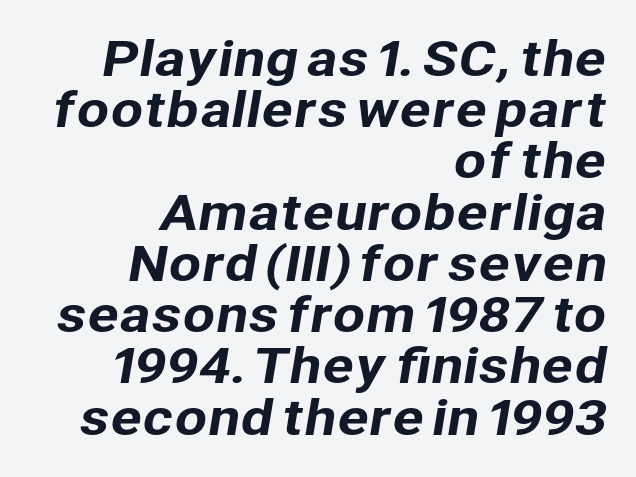
Q: Is the typeface a serif or a sans-serif typeface? A: Sans-serif.
Q: Is the text underlined? A: No.
Q: How is the paragraph aligned? A: Right-aligned.
Q: Is the spacing between letters normal or unusually wide? A: Normal.
Q: Is the spacing between lines tight, normal or loose? A: Tight.
Q: Width (condensed, normal, or wide)? A: Normal.
Q: Stroke contrast? A: Low.
Q: x-height? A: Medium.
Q: Monospaced? A: No.
